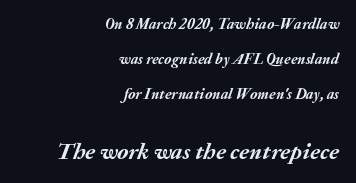
Q: Is the text bold? A: Yes.
Q: Is the text italic (slanted)? A: Yes, it leans right by about 20 degrees.
Q: Is the text underlined? A: No.
Q: How is the paragraph aligned? A: Right-aligned.
Q: Is the spacing between letters normal or unusually wide? A: Normal.
Q: Is the spacing between lines tight, normal or loose? A: Loose.
Q: Which block of text is set in a larger size, the first (top) or the second (bottom)? A: The second (bottom) one.
